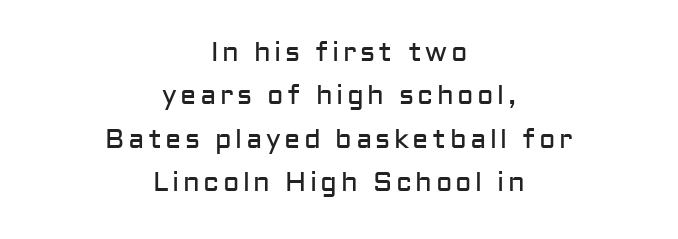
{"italic": "no", "bold": "no", "underline": "no", "align": "center", "line_spacing": "normal", "line_spacing_ratio": 1.61, "glyph_px": 27}
